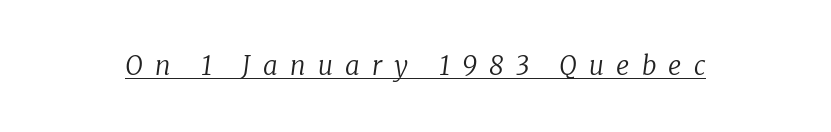
Q: Is the text bold? A: No.
Q: Is the text italic (slanted)? A: Yes, it leans right by about 8 degrees.
Q: Is the text underlined? A: Yes.
Q: Is the spacing between letters normal or unusually wide? A: Unusually wide.
